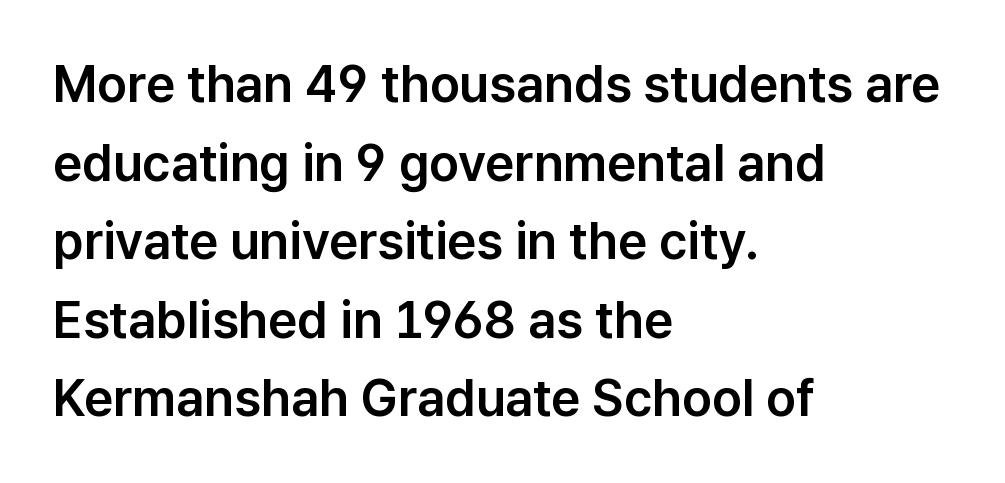
Q: Is the text italic (slanted)? A: No, it is upright.
Q: Is the typeface a serif or a sans-serif typeface? A: Sans-serif.
Q: Is the text underlined? A: No.
Q: How is the paragraph aligned? A: Left-aligned.
Q: Is the spacing between letters normal or unusually wide? A: Normal.
Q: Is the spacing between lines tight, normal or loose? A: Normal.
Q: Width (condensed, normal, or wide)? A: Normal.
Q: Stroke contrast? A: Low.
Q: x-height? A: Medium.
Q: Monospaced? A: No.
